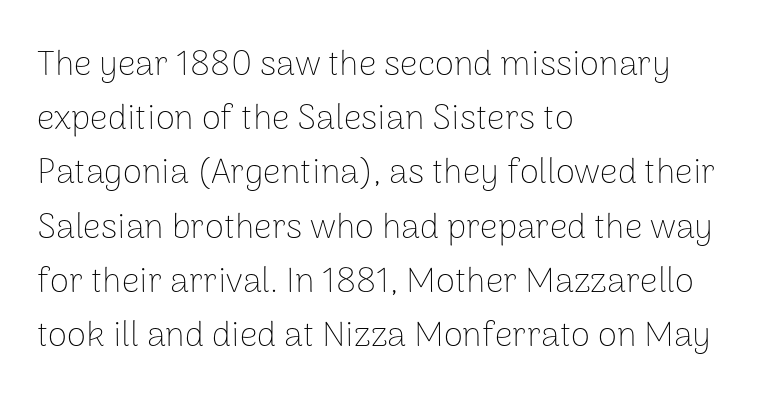
Q: Is the text bold? A: No.
Q: Is the text italic (slanted)? A: No, it is upright.
Q: Is the typeface a serif or a sans-serif typeface? A: Sans-serif.
Q: Is the text underlined? A: No.
Q: How is the paragraph aligned? A: Left-aligned.
Q: Is the spacing between letters normal or unusually wide? A: Normal.
Q: Is the spacing between lines tight, normal or loose? A: Normal.
Q: Width (condensed, normal, or wide)? A: Normal.
Q: Stroke contrast? A: Low.
Q: x-height? A: Medium.
Q: Monospaced? A: No.
